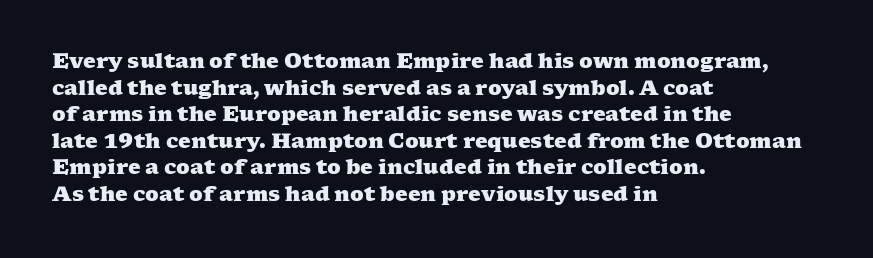
Q: Is the text bold? A: Yes.
Q: Is the text underlined? A: No.
Q: How is the paragraph aligned? A: Left-aligned.
Q: Is the spacing between letters normal or unusually wide? A: Normal.
Q: Is the spacing between lines tight, normal or loose? A: Normal.
